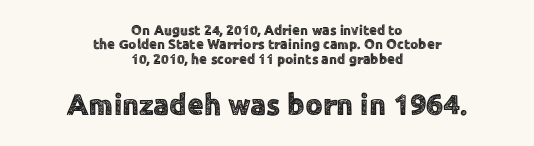
The image shows 30 px sans-serif type, upright; set centered, tight line spacing (1.03x), normal letter spacing, not underlined; the second (bottom) block is 2.14x larger; a medium x-height.
